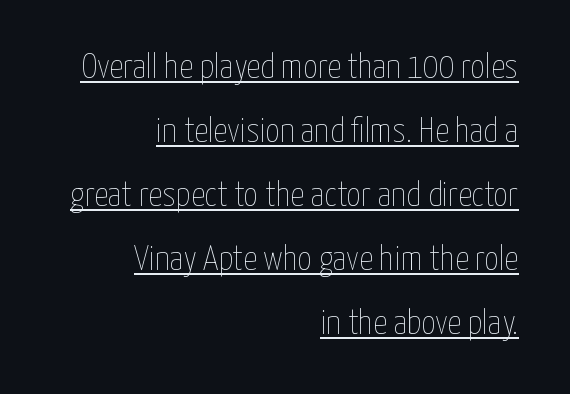
There is no visible air inserted between adjacent glyphs. Teacher's note: observe the even right margin — that is flush-right alignment. No italicization has been applied; the sample stays upright. The strokes are not fattened; the text isn't bold. Looks like regular typesetting: each glyph gets only the width it needs.
